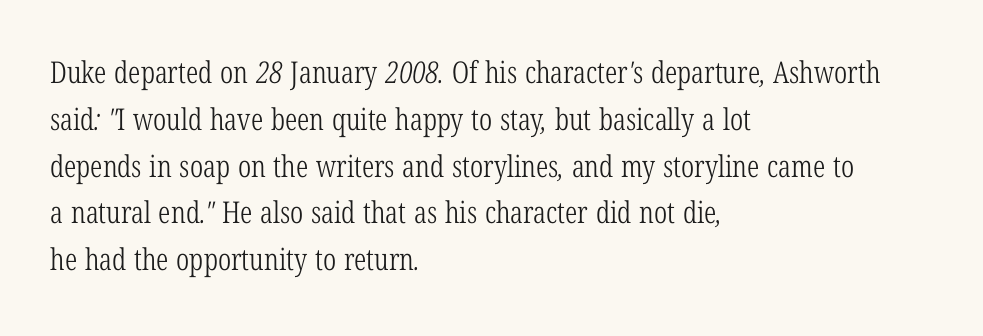
{"serif": "yes", "bold": "no", "weight": "light", "width": "condensed", "stroke_contrast": "low", "x_height": "medium", "monospaced": "no", "underline": "no", "align": "left", "line_spacing": "normal", "line_spacing_ratio": 1.56, "letter_spacing": "normal", "letter_spacing_em": 0.0, "glyph_px": 30}
